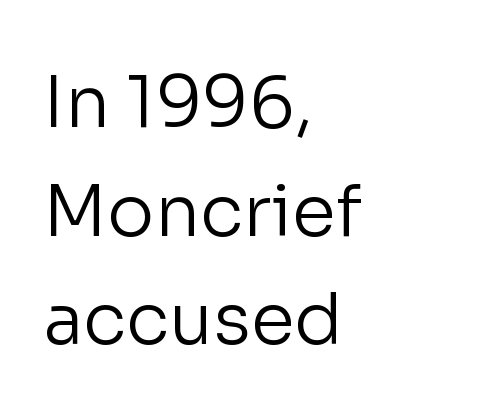
The image shows 71 px regular-weight sans-serif type, upright; set left-aligned, normal line spacing (1.53x), normal letter spacing, not underlined; low stroke contrast and a medium x-height.
